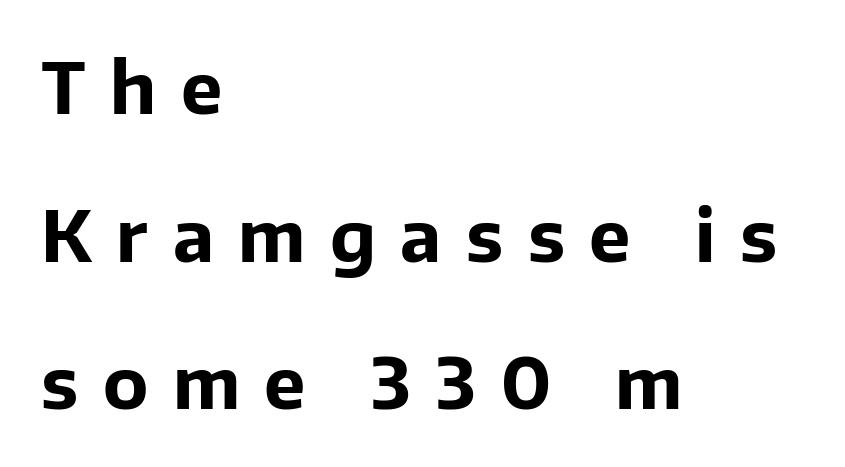
The image shows 70 px bold sans-serif type, upright; set left-aligned, loose line spacing (2.11x), unusually wide letter spacing (+0.35 em), not underlined; low stroke contrast and a medium x-height.
